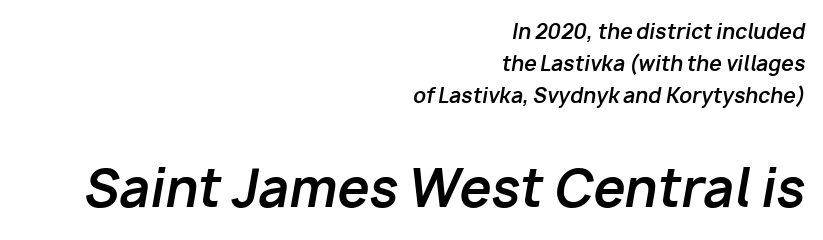
The letters sit at their default tracking, neither squeezed nor spread. The lines are quadded right. The space beneath each line is pristine and unruled. The typesetting leans heavy: a genuine bold. The font's italic variant was chosen for this text.
